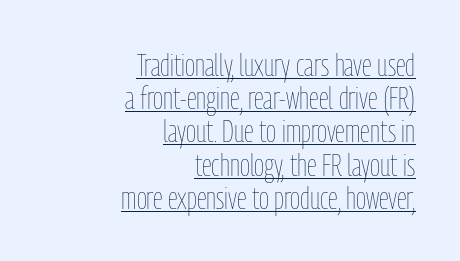
The image shows 31 px thin, condensed type, upright; set right-aligned, tight line spacing (1.07x), normal letter spacing, underlined; low stroke contrast and a medium x-height.
